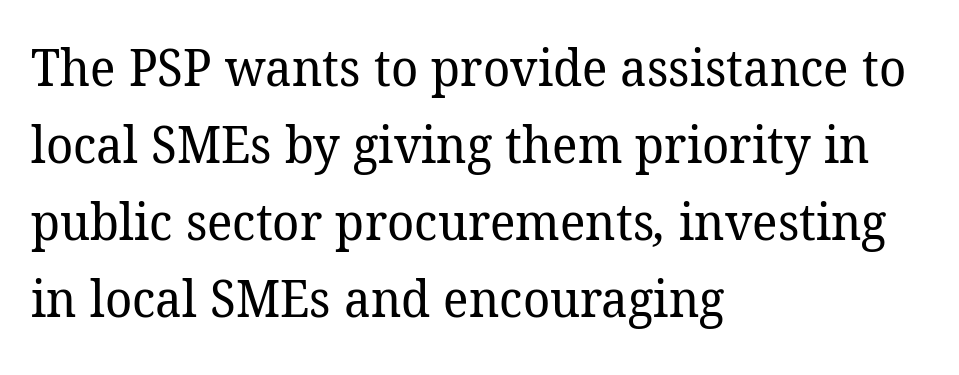
Layout note: lines flush left. Unmarked baselines from the first word to the last. Does the leading feel generous? No, just average. The strokes are not fattened; the text isn't bold. Does the type have serifs? Yes, each stem ends in a small foot.
